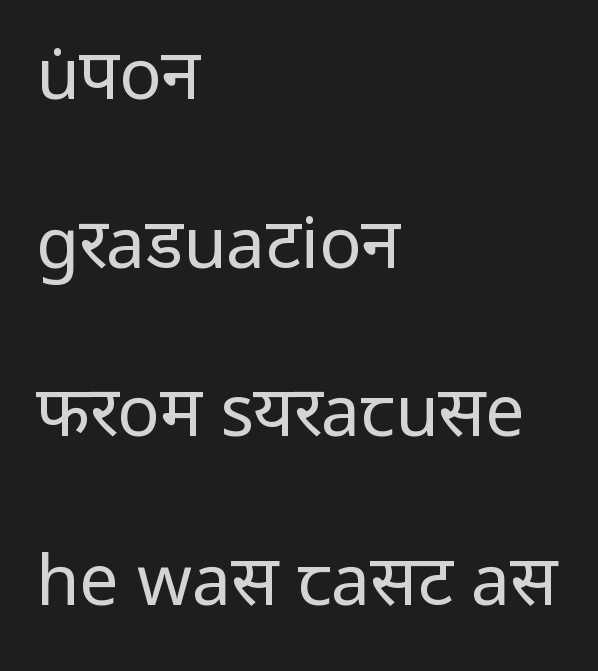
The image shows 70 px regular-weight sans-serif type, upright; set left-aligned, loose line spacing (2.41x), normal letter spacing, not underlined; low stroke contrast and a medium x-height.
